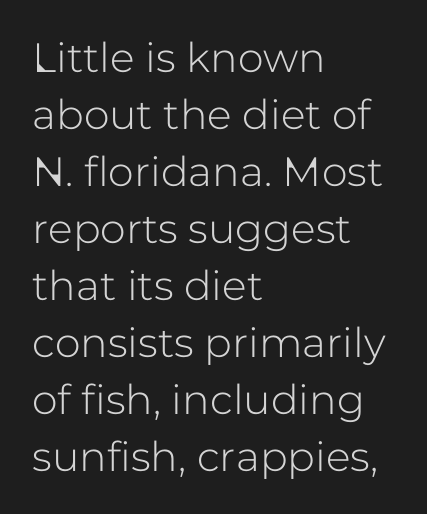
The image shows 41 px sans-serif type, upright; set left-aligned, normal line spacing (1.39x), normal letter spacing, not underlined; low stroke contrast and a medium x-height.
